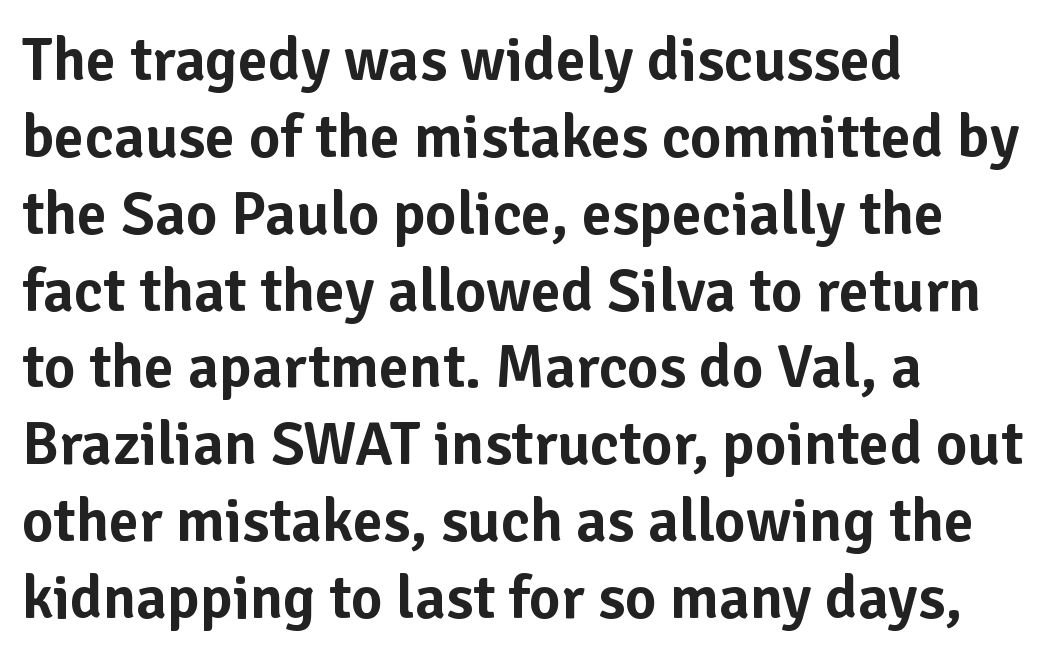
Q: Is the text italic (slanted)? A: No, it is upright.
Q: Is the typeface a serif or a sans-serif typeface? A: Sans-serif.
Q: Is the text underlined? A: No.
Q: How is the paragraph aligned? A: Left-aligned.
Q: Is the spacing between letters normal or unusually wide? A: Normal.
Q: Is the spacing between lines tight, normal or loose? A: Normal.
Q: Width (condensed, normal, or wide)? A: Normal.
Q: Stroke contrast? A: Low.
Q: x-height? A: Medium.
Q: Monospaced? A: No.
